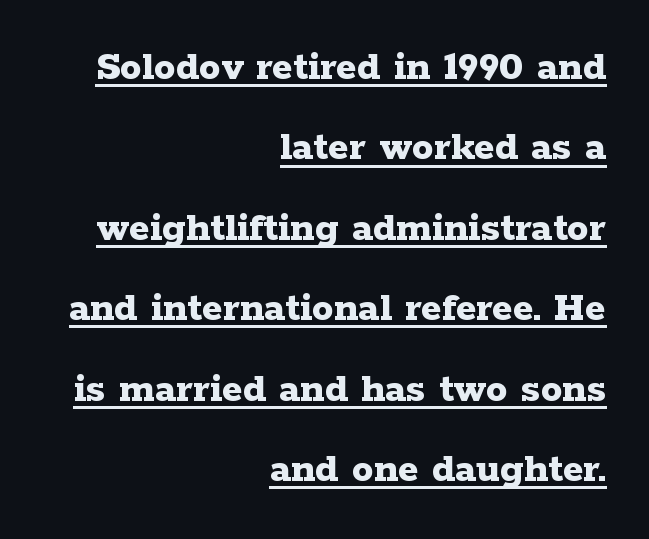
The rendering uses a bold face; every stroke is thick and dark. Tracking here is standard; glyphs follow each other at the usual distance. This sample carries an underscore along the baseline area. A typesetter would call this proportional, since set widths differ per character.
